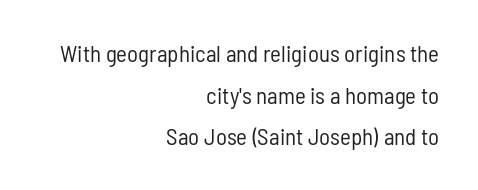
{"italic": "no", "bold": "no", "underline": "no", "align": "right", "line_spacing_ratio": 1.81, "letter_spacing": "normal", "letter_spacing_em": 0.0, "glyph_px": 23}
